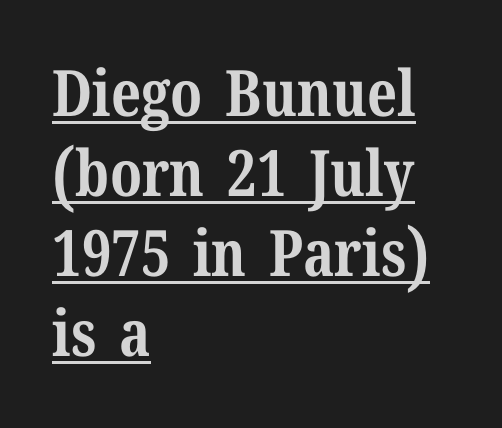
The image shows 64 px bold serif type, upright; set left-aligned, normal line spacing (1.25x), normal letter spacing, underlined; medium stroke contrast and a medium x-height.
